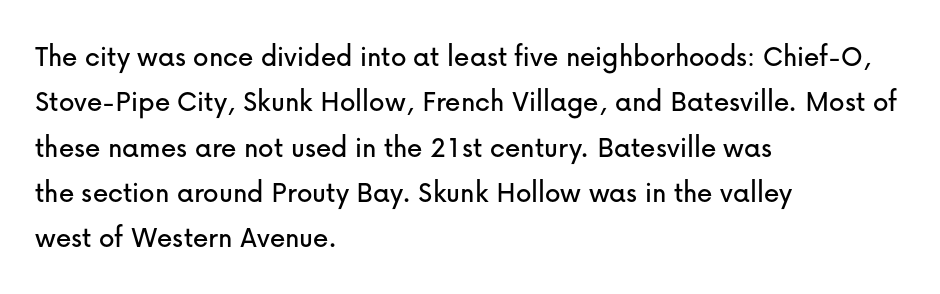
Classification — sans serif. In CSS terms this would be text-align: left. Nothing unusual about the tracking: characters are spaced as the font intends. Summary of vertical rhythm: regular, with standard interline spacing. The specimen omits any rule beneath the text block's lines. These lines were composed using upright roman letters.
